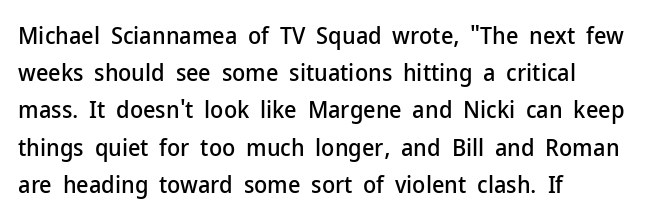
{"italic": "no", "underline": "no", "align": "left", "line_spacing": "normal", "line_spacing_ratio": 1.55, "letter_spacing": "normal", "letter_spacing_em": 0.0, "glyph_px": 24}
